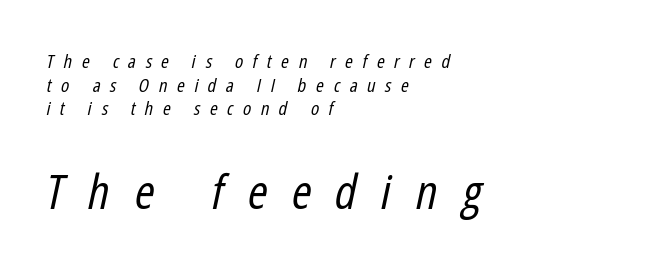
Q: Is the text bold? A: No.
Q: Is the text italic (slanted)? A: Yes, it leans right by about 12 degrees.
Q: Is the text underlined? A: No.
Q: How is the paragraph aligned? A: Left-aligned.
Q: Is the spacing between letters normal or unusually wide? A: Unusually wide.
Q: Is the spacing between lines tight, normal or loose? A: Normal.
Q: Which block of text is set in a larger size, the first (top) or the second (bottom)? A: The second (bottom) one.
Q: Width (condensed, normal, or wide)? A: Condensed.
Q: Stroke contrast? A: Low.
Q: x-height? A: Medium.
Q: Monospaced? A: No.
